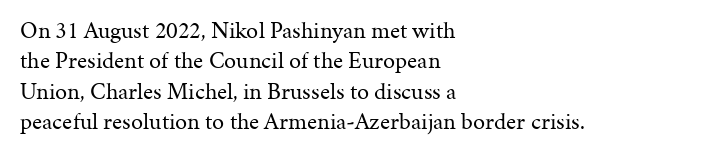
Q: Is the text bold? A: No.
Q: Is the text italic (slanted)? A: No, it is upright.
Q: Is the text underlined? A: No.
Q: How is the paragraph aligned? A: Left-aligned.
Q: Is the spacing between letters normal or unusually wide? A: Normal.
Q: Is the spacing between lines tight, normal or loose? A: Normal.
